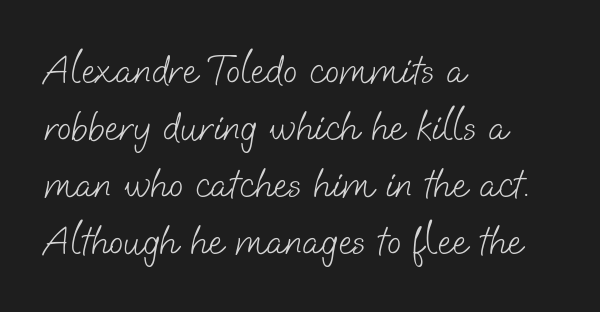
The zone under the glyphs is completely vacant. Counters stay open thanks to moderate or lighter strokes. Compared with typical body copy, the letter spacing here is the same. Letterform terminals end flat and unadorned throughout the passage. The paragraph shown leans on its left margin. The letters advance in unequal steps, a hallmark of proportional type.
